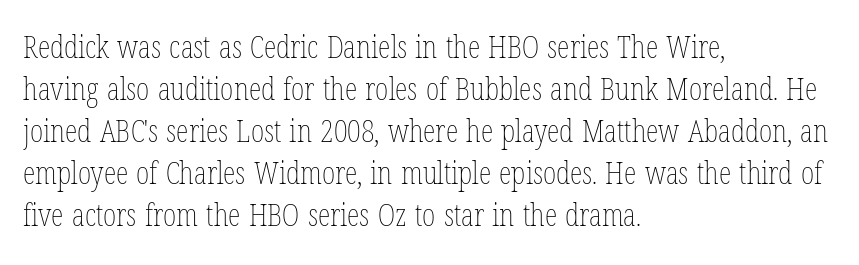
The compositor pushed each line to the left boundary. The letters stand upright; this is a roman face. Nothing unusual about the tracking: characters are spaced as the font intends. The rendering uses natural spacing where letterforms have individual widths. Weight: not bold — regular or lighter. The designer left line spacing at the default.
